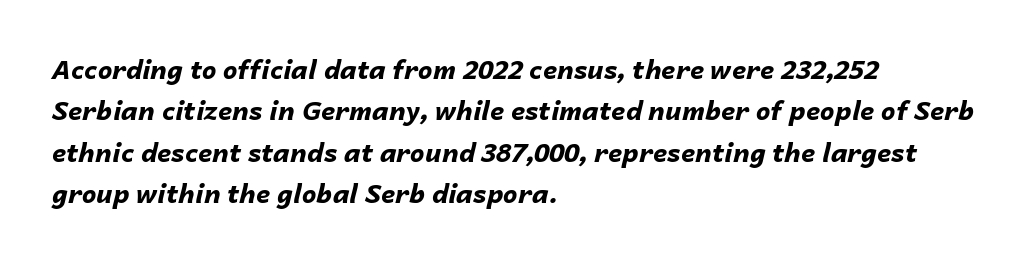
The image shows 26 px bold type, italic (leaning right); set left-aligned, normal line spacing (1.59x), normal letter spacing, not underlined.
